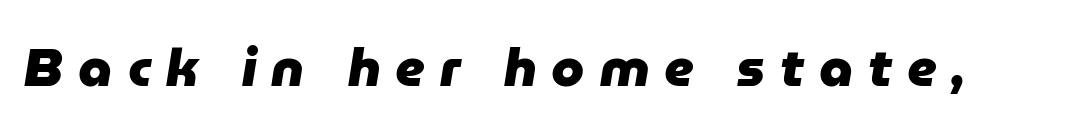
The image shows 53 px heavy type, italic (leaning right); set unusually wide letter spacing (+0.28 em), not underlined; low stroke contrast and a medium x-height.
